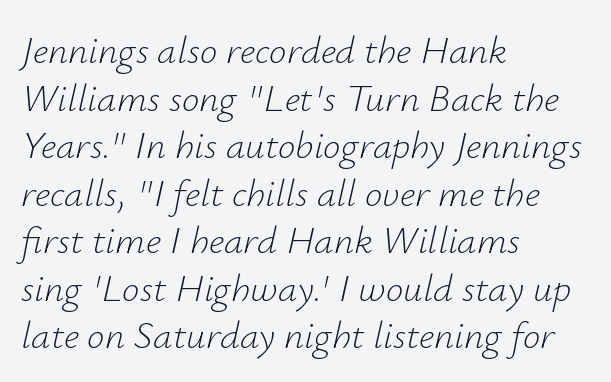
Tall strokes in this sample are angled rather than plumb. Underline: absent. Here the designer chose a conventional face with non-uniform glyph widths. The letters sit at their default tracking, neither squeezed nor spread. Stem width sits at or under what a default text font uses. Notice how the passage keeps a crisp vertical edge on the left only.
